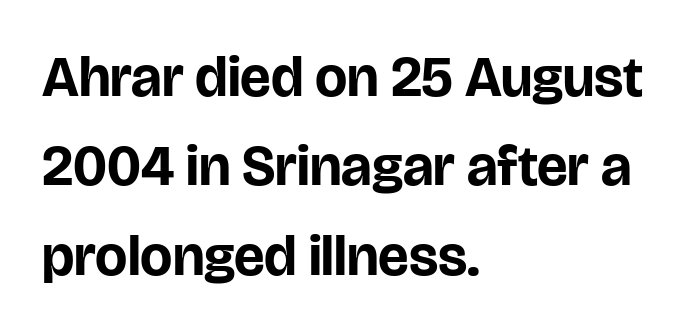
{"serif": "no", "italic": "no", "bold": "yes", "weight": "bold", "width": "normal", "stroke_contrast": "low", "x_height": "large", "monospaced": "no", "underline": "no", "align": "left", "line_spacing": "normal", "line_spacing_ratio": 1.57, "letter_spacing": "normal", "letter_spacing_em": 0.0, "glyph_px": 57}
